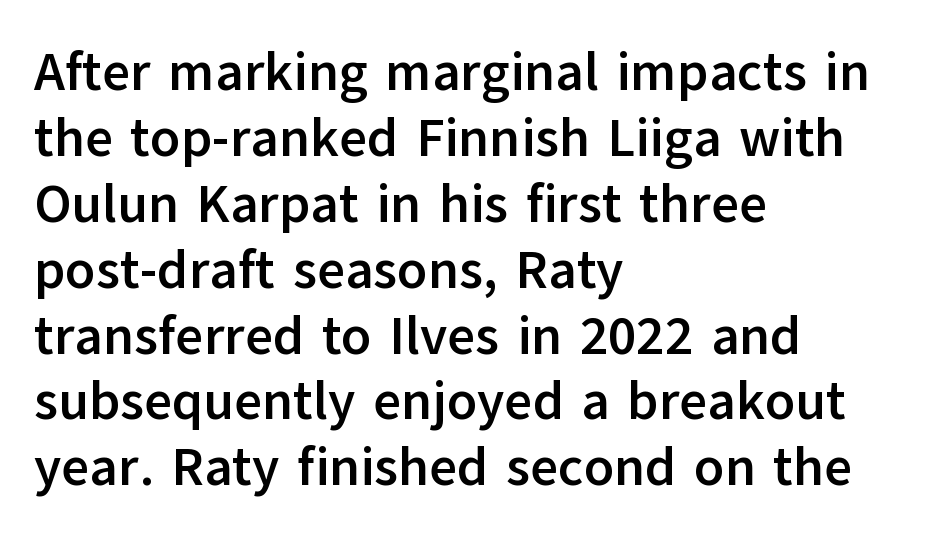
Bold? Absolutely — the strokes are thick and heavy. The letters stand straight up with perfectly vertical stems. The space beneath each line is pristine and unruled. These lines are set flush left with a ragged right edge. The face used here is rendered with its standard letterfit.
